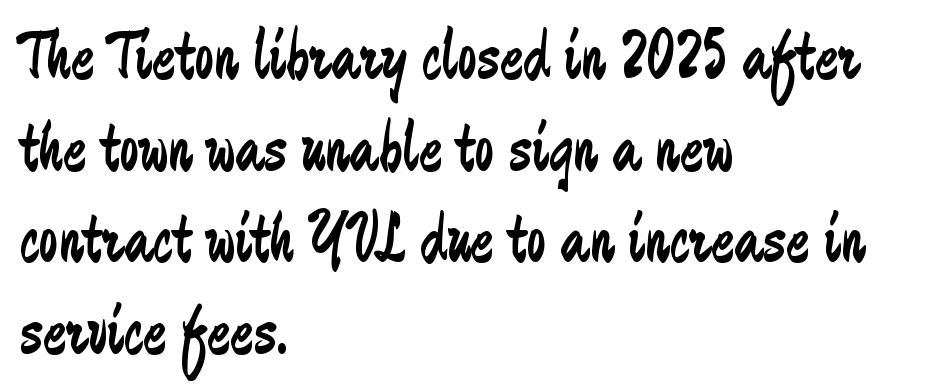
Q: Is the text bold? A: No.
Q: Is the text italic (slanted)? A: Yes.
Q: Is the typeface a serif or a sans-serif typeface? A: Sans-serif.
Q: Is the text underlined? A: No.
Q: How is the paragraph aligned? A: Left-aligned.
Q: Is the spacing between letters normal or unusually wide? A: Normal.
Q: Is the spacing between lines tight, normal or loose? A: Normal.
Q: Width (condensed, normal, or wide)? A: Condensed.
Q: Stroke contrast? A: Low.
Q: x-height? A: Medium.
Q: Monospaced? A: No.
